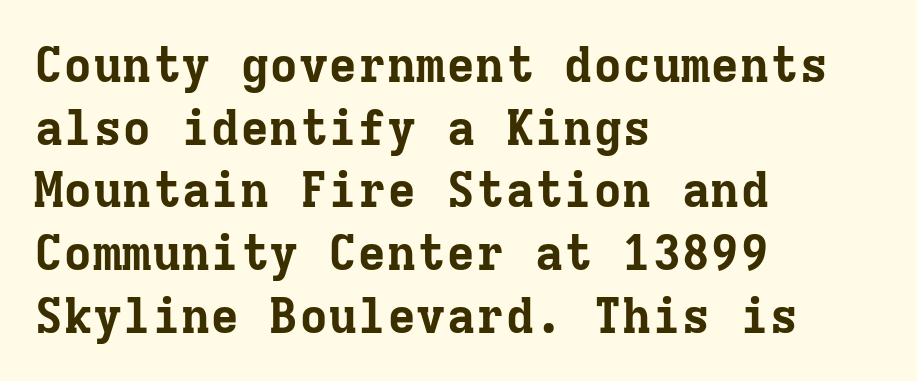
{"serif": "yes", "italic": "no", "bold": "yes", "weight": "bold", "width": "normal", "stroke_contrast": "low", "x_height": "medium", "monospaced": "yes", "underline": "no", "align": "left", "line_spacing": "normal", "line_spacing_ratio": 1.28, "letter_spacing": "normal", "letter_spacing_em": 0.0, "glyph_px": 49}
